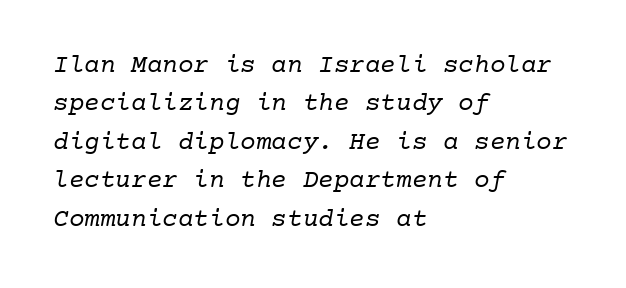
Observe the ordinary spacing: letters are neighbours, not strangers. Ink coverage per letter is moderate at most. The lines are quadded left. Does the leading feel generous? No, just average.
